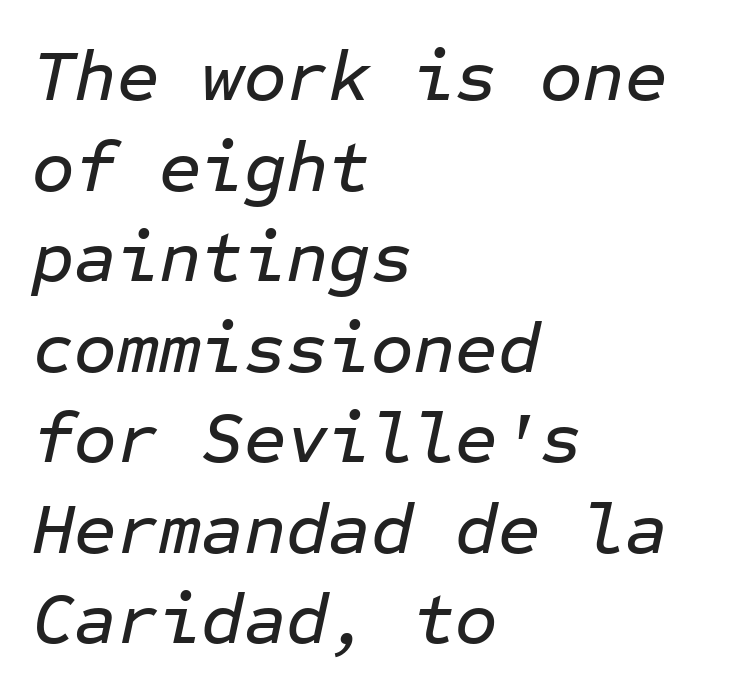
{"italic": "yes", "lean": "right", "slant_degrees": 12, "width": "normal", "stroke_contrast": "low", "x_height": "medium", "monospaced": "yes", "underline": "no", "align": "left", "line_spacing_ratio": 1.24, "letter_spacing": "normal", "letter_spacing_em": 0.0, "glyph_px": 73}
